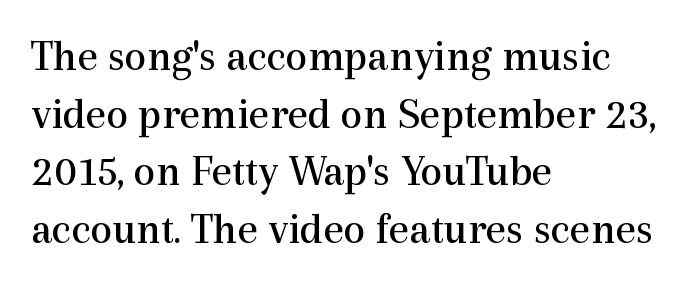
Q: Is the text bold? A: No.
Q: Is the text italic (slanted)? A: No, it is upright.
Q: Is the typeface a serif or a sans-serif typeface? A: Serif.
Q: Is the text underlined? A: No.
Q: How is the paragraph aligned? A: Left-aligned.
Q: Is the spacing between letters normal or unusually wide? A: Normal.
Q: Is the spacing between lines tight, normal or loose? A: Normal.
Q: Width (condensed, normal, or wide)? A: Normal.
Q: x-height? A: Medium.
Q: Monospaced? A: No.
